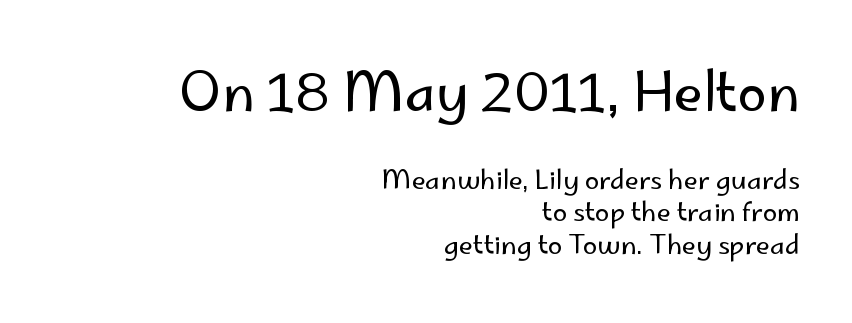
The image shows 53 px regular-weight sans-serif type, upright; set right-aligned, line spacing 1.24x, normal letter spacing, not underlined; the first (top) block is 2.04x larger; low stroke contrast and a small x-height.
